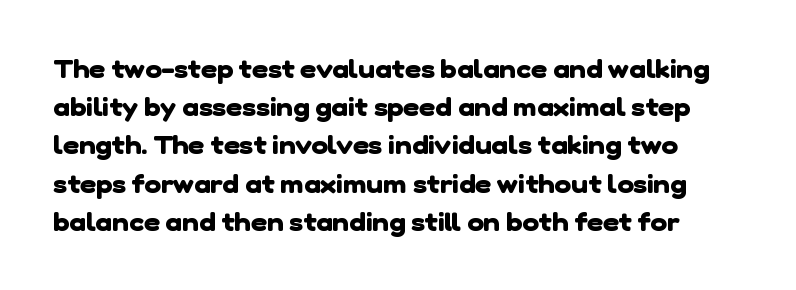
The image shows 25 px bold type; set normal line spacing (1.53x), normal letter spacing, not underlined.
